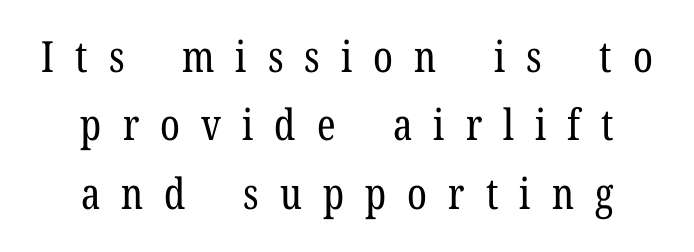
{"serif": "yes", "italic": "no", "bold": "no", "weight": "regular", "width": "condensed", "stroke_contrast": "low", "x_height": "medium", "monospaced": "no", "underline": "no", "align": "center", "line_spacing": "normal", "line_spacing_ratio": 1.59, "letter_spacing": "wide", "letter_spacing_em": 0.49, "glyph_px": 43}
